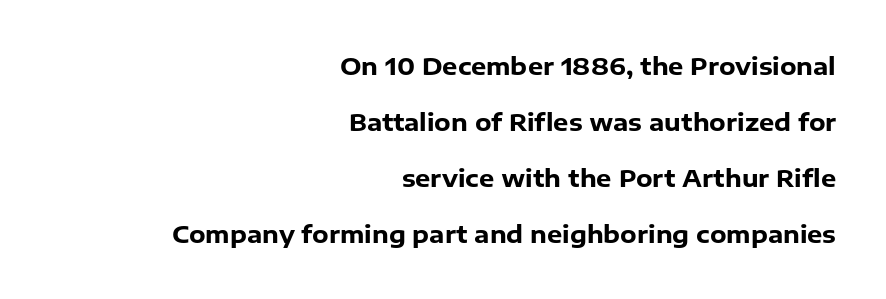
Q: Is the text bold? A: Yes.
Q: Is the text italic (slanted)? A: No, it is upright.
Q: Is the text underlined? A: No.
Q: How is the paragraph aligned? A: Right-aligned.
Q: Is the spacing between letters normal or unusually wide? A: Normal.
Q: Is the spacing between lines tight, normal or loose? A: Loose.
